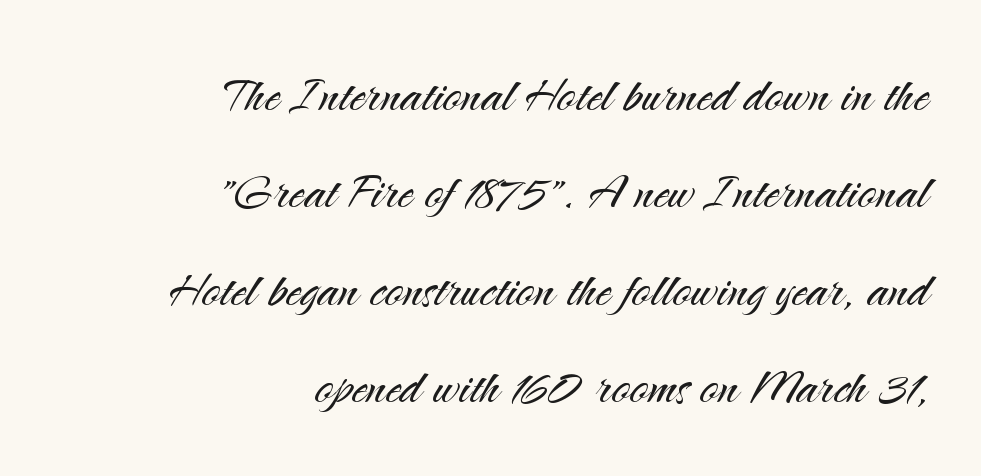
Typographically, this falls in the sans-serif category. Bare-footed words on every line. You could call the tracking neutral — neither tight nor loose.
